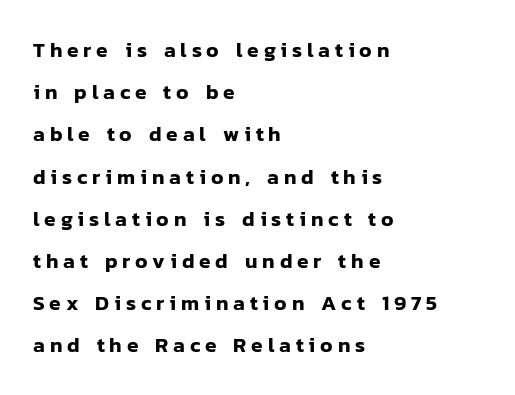
{"italic": "no", "underline": "no", "align": "left", "line_spacing": "loose", "line_spacing_ratio": 2.01, "letter_spacing": "wide", "letter_spacing_em": 0.23, "glyph_px": 21}
